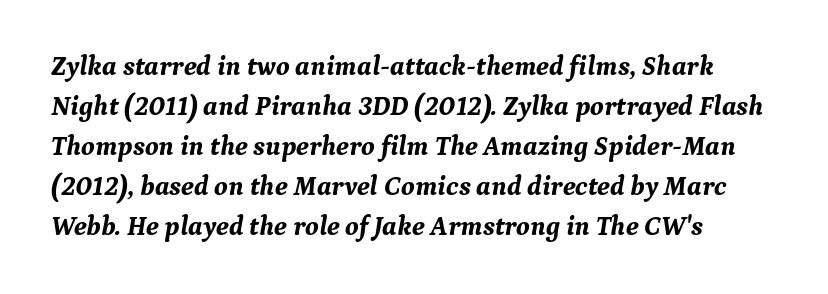
The image shows 27 px bold type, italic (leaning right); set left-aligned, normal line spacing (1.48x), normal letter spacing, not underlined.
